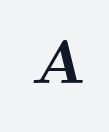
Q: Is the text bold? A: Yes.
Q: Is the text italic (slanted)? A: Yes, it leans right by about 9 degrees.
Q: Is the typeface a serif or a sans-serif typeface? A: Serif.
Q: Is the text underlined? A: No.
Q: Is the spacing between letters normal or unusually wide? A: Unusually wide.
Q: Width (condensed, normal, or wide)? A: Wide.
Q: Stroke contrast? A: Medium.
Q: x-height? A: Small.
Q: Monospaced? A: No.
